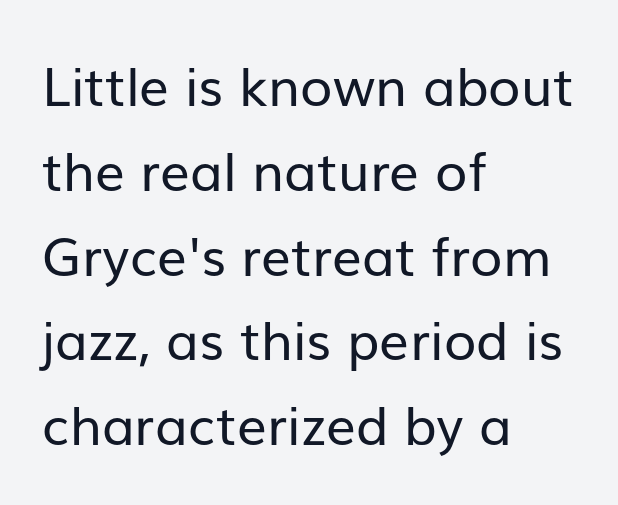
This is not heavy type; no bold has been used. It's the straight-up-and-down kind of type. What stands out about the letter spacing? Nothing — it is the standard amount. Spacing verdict: proportional, widths tailored to each character. Nobody drew a line under any word here. Unlike a traditional serif, this face leaves its strokes unadorned.
